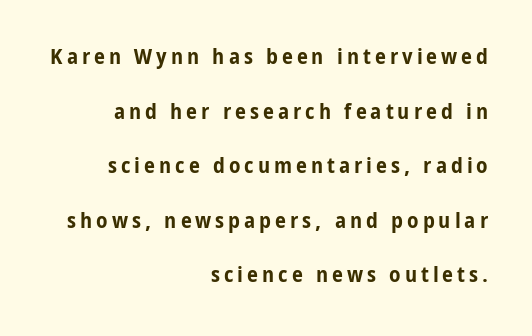
The image shows 22 px bold type, upright; set right-aligned, loose line spacing (2.48x), not underlined.
